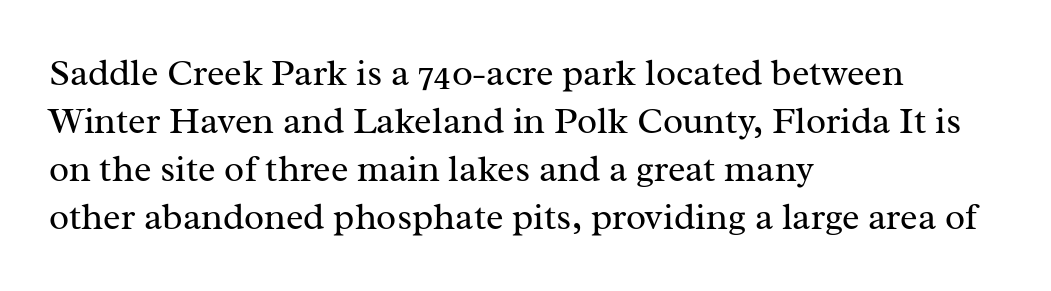
{"serif": "yes", "italic": "no", "bold": "no", "weight": "regular", "width": "normal", "stroke_contrast": "medium", "x_height": "medium", "monospaced": "no", "underline": "no", "align": "left", "line_spacing": "normal", "line_spacing_ratio": 1.3, "letter_spacing": "normal", "letter_spacing_em": 0.0, "glyph_px": 37}
